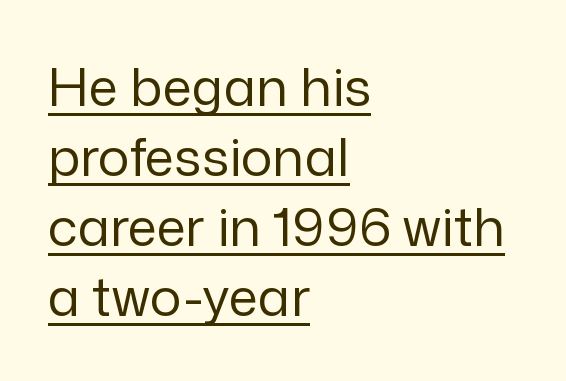
The image shows 53 px regular-weight sans-serif type, upright; set left-aligned, normal line spacing (1.32x), normal letter spacing, underlined; low stroke contrast and a medium x-height.
